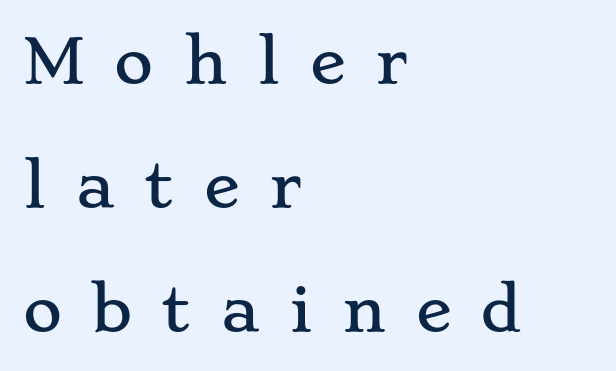
The image shows 60 px wide serif type, upright; set left-aligned, loose line spacing (2.07x), unusually wide letter spacing (+0.49 em), not underlined; low stroke contrast and a small x-height.
